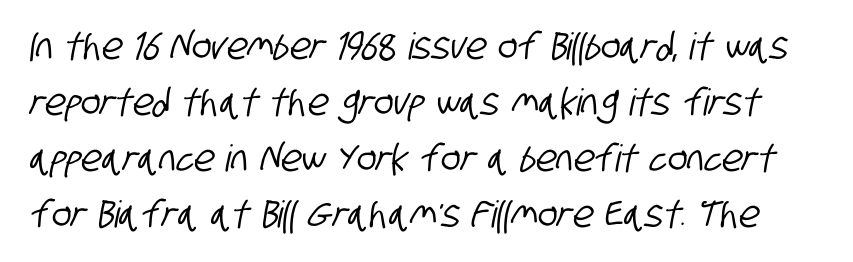
A typesetter would call this proportional, since set widths differ per character. Typographically, this falls in the sans-serif category. Nobody touched the tracking dial on this one. Honestly, the row spacing looks completely unremarkable. Underlining? Definitely not there.
